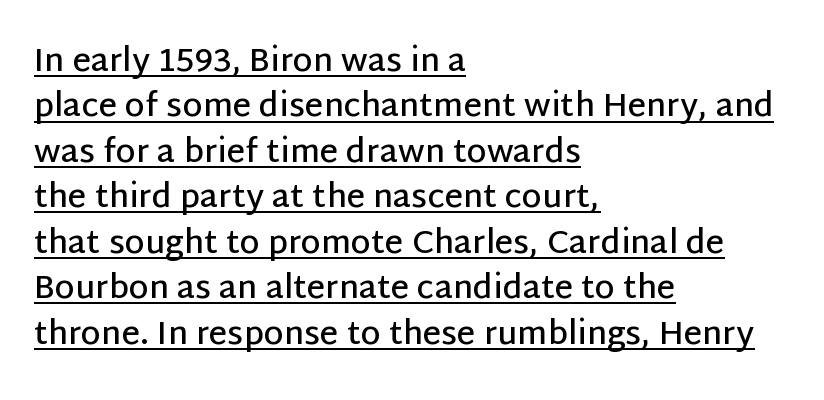
Q: Is the text bold? A: Semi-bold.
Q: Is the text italic (slanted)? A: No, it is upright.
Q: Is the typeface a serif or a sans-serif typeface? A: Sans-serif.
Q: Is the text underlined? A: Yes.
Q: How is the paragraph aligned? A: Left-aligned.
Q: Is the spacing between letters normal or unusually wide? A: Normal.
Q: Is the spacing between lines tight, normal or loose? A: Normal.
Q: Width (condensed, normal, or wide)? A: Normal.
Q: Stroke contrast? A: Low.
Q: x-height? A: Large.
Q: Monospaced? A: No.
